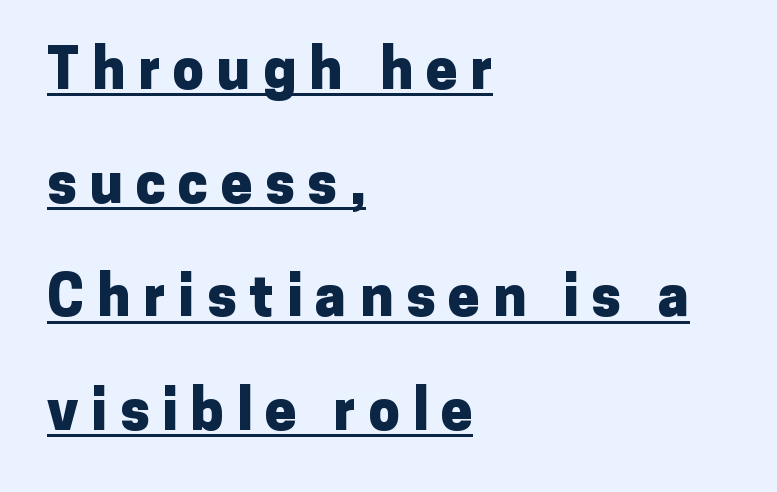
Q: Is the text bold? A: Yes.
Q: Is the text italic (slanted)? A: No, it is upright.
Q: Is the typeface a serif or a sans-serif typeface? A: Sans-serif.
Q: Is the text underlined? A: Yes.
Q: How is the paragraph aligned? A: Left-aligned.
Q: Is the spacing between letters normal or unusually wide? A: Unusually wide.
Q: Is the spacing between lines tight, normal or loose? A: Loose.
Q: Width (condensed, normal, or wide)? A: Normal.
Q: Stroke contrast? A: Low.
Q: x-height? A: Medium.
Q: Monospaced? A: No.
